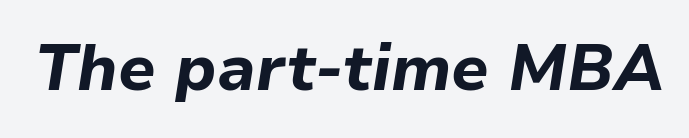
Q: Is the text bold? A: Yes.
Q: Is the text italic (slanted)? A: Yes, it leans right by about 9 degrees.
Q: Is the text underlined? A: No.
Q: Is the spacing between letters normal or unusually wide? A: Normal.
Q: Width (condensed, normal, or wide)? A: Normal.
Q: Stroke contrast? A: Low.
Q: x-height? A: Medium.
Q: Monospaced? A: No.
